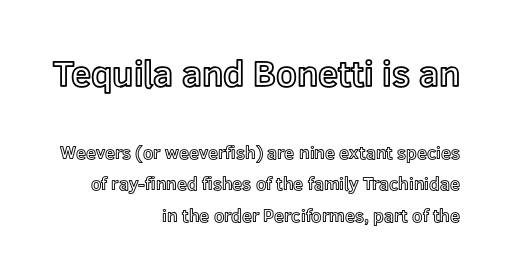
The image shows 36 px text type, upright; set right-aligned, line spacing 1.75x, normal letter spacing, not underlined; the first (top) block is 2.0x larger; a medium x-height.
